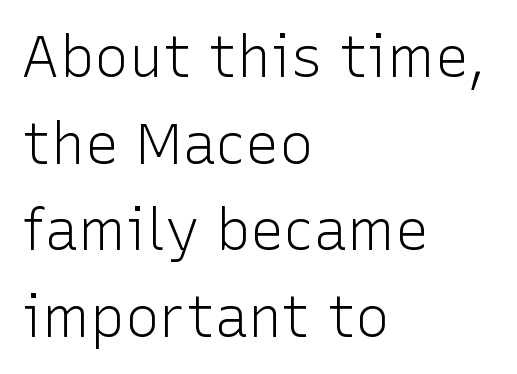
The image shows 57 px light sans-serif type, upright; set left-aligned, normal line spacing (1.52x), normal letter spacing, not underlined; low stroke contrast and a medium x-height.
